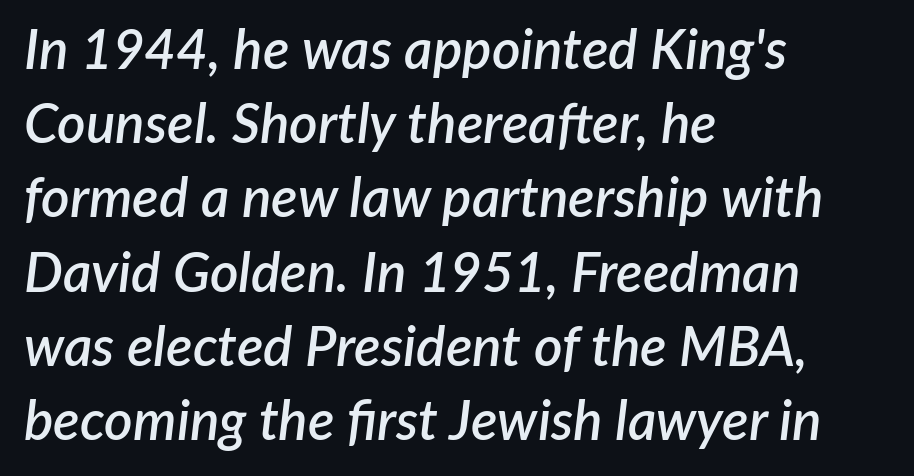
The line texture is even and compact thanks to regular tracking. Firm but not heavy-handed strokes: this text is semibold. It's the slanting kind of type. Line starts are locked; line ends wander. Students, observe: this is what conventionally led text looks like. Varying glyph widths throughout — classic text-font behaviour.
